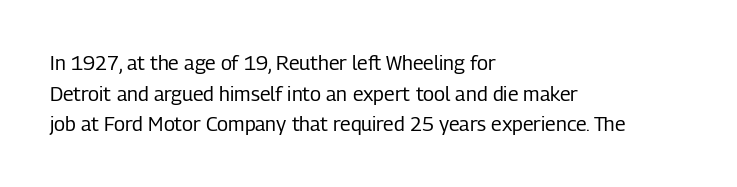
{"italic": "no", "bold": "no", "underline": "no", "align": "left", "line_spacing": "normal", "line_spacing_ratio": 1.53, "letter_spacing": "normal", "letter_spacing_em": 0.0, "glyph_px": 20}
